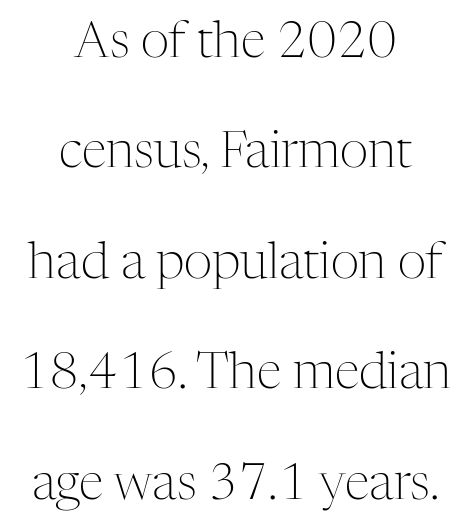
Q: Is the text bold? A: No.
Q: Is the text italic (slanted)? A: No, it is upright.
Q: Is the typeface a serif or a sans-serif typeface? A: Serif.
Q: Is the text underlined? A: No.
Q: How is the paragraph aligned? A: Centered.
Q: Is the spacing between letters normal or unusually wide? A: Normal.
Q: Is the spacing between lines tight, normal or loose? A: Loose.
Q: Width (condensed, normal, or wide)? A: Normal.
Q: Stroke contrast? A: Medium.
Q: x-height? A: Medium.
Q: Monospaced? A: No.
